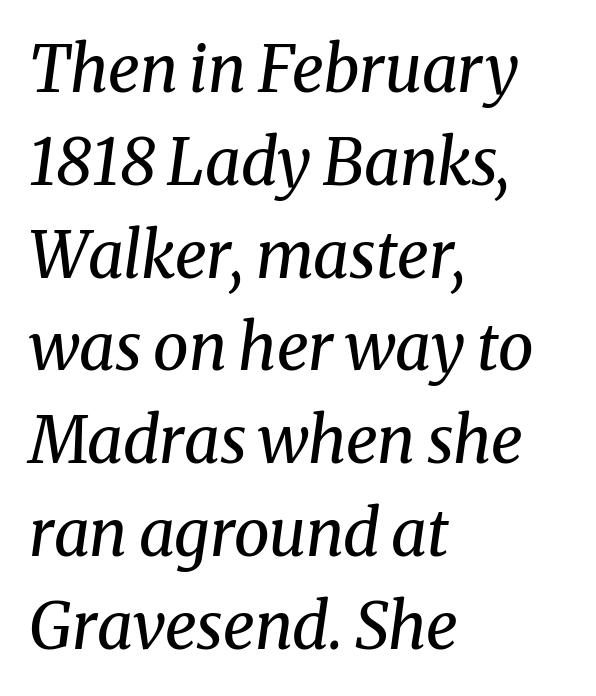
{"serif": "yes", "italic": "yes", "lean": "right", "slant_degrees": 8, "bold": "no", "weight": "regular", "width": "normal", "stroke_contrast": "medium", "x_height": "medium", "monospaced": "no", "underline": "no", "align": "left", "line_spacing": "normal", "line_spacing_ratio": 1.45, "letter_spacing": "normal", "letter_spacing_em": 0.0, "glyph_px": 64}
